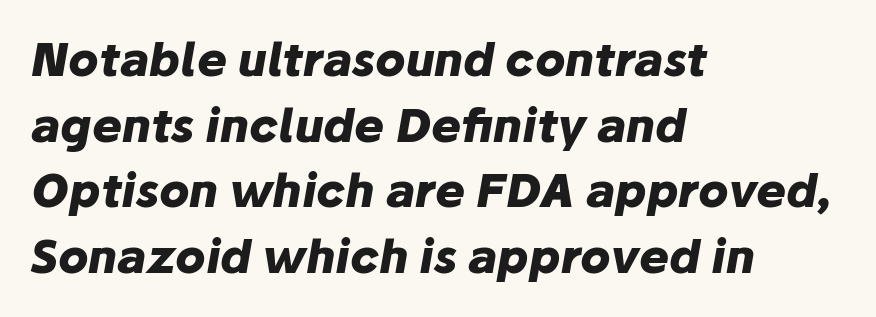
Q: Is the text bold? A: Yes.
Q: Is the text italic (slanted)? A: Yes, it leans right by about 10 degrees.
Q: Is the text underlined? A: No.
Q: How is the paragraph aligned? A: Left-aligned.
Q: Is the spacing between letters normal or unusually wide? A: Normal.
Q: Is the spacing between lines tight, normal or loose? A: Normal.
Q: Width (condensed, normal, or wide)? A: Normal.
Q: Stroke contrast? A: Low.
Q: x-height? A: Medium.
Q: Monospaced? A: No.
